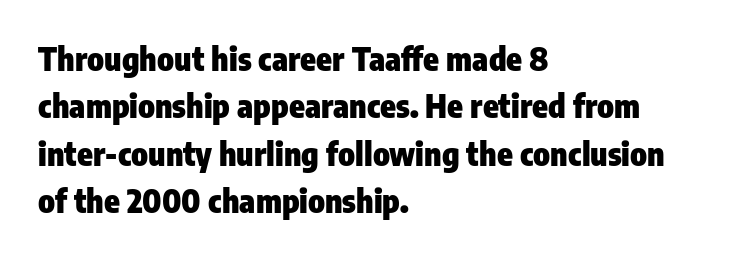
Q: Is the text bold? A: Yes.
Q: Is the text italic (slanted)? A: No, it is upright.
Q: Is the typeface a serif or a sans-serif typeface? A: Sans-serif.
Q: Is the text underlined? A: No.
Q: How is the paragraph aligned? A: Left-aligned.
Q: Is the spacing between letters normal or unusually wide? A: Normal.
Q: Is the spacing between lines tight, normal or loose? A: Normal.
Q: Width (condensed, normal, or wide)? A: Condensed.
Q: Stroke contrast? A: Low.
Q: x-height? A: Medium.
Q: Monospaced? A: No.
